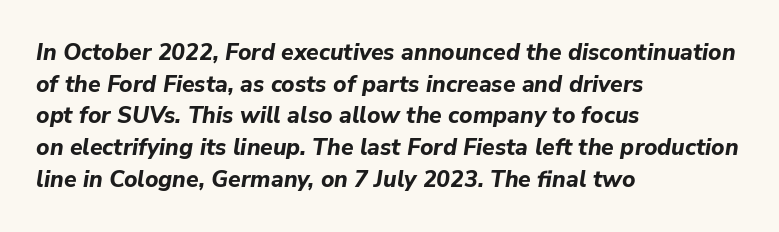
Q: Is the text bold? A: Yes.
Q: Is the text italic (slanted)? A: Yes, it leans right by about 9 degrees.
Q: Is the text underlined? A: No.
Q: How is the paragraph aligned? A: Left-aligned.
Q: Is the spacing between letters normal or unusually wide? A: Normal.
Q: Is the spacing between lines tight, normal or loose? A: Normal.
